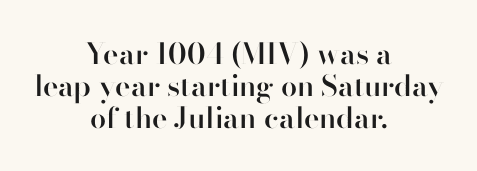
Does the type have serifs? No, each stem ends abruptly. Stroke thickness is moderately raised; the sample reads as semibold. The block of text is dense from top to bottom, with scant space between rows. Does the copy run flush right? No — it is centered line by line.
